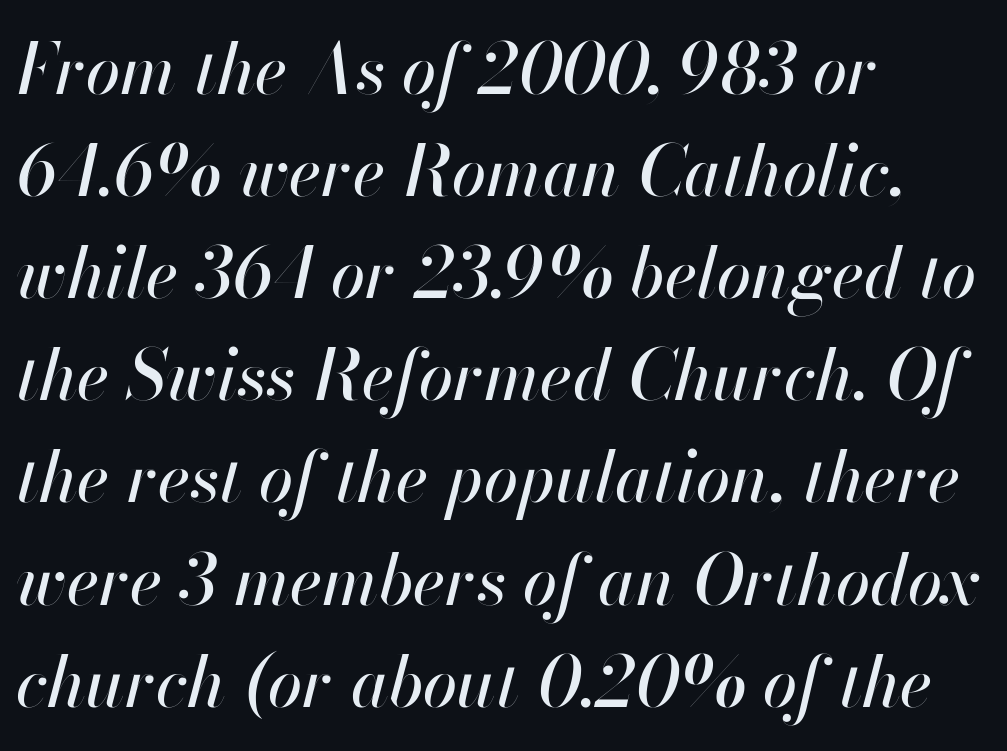
{"italic": "yes", "lean": "right", "slant_degrees": 13, "width": "normal", "stroke_contrast": "high", "x_height": "small", "monospaced": "no", "underline": "no", "align": "left", "line_spacing": "normal", "line_spacing_ratio": 1.48, "letter_spacing": "normal", "letter_spacing_em": 0.0, "glyph_px": 69}
